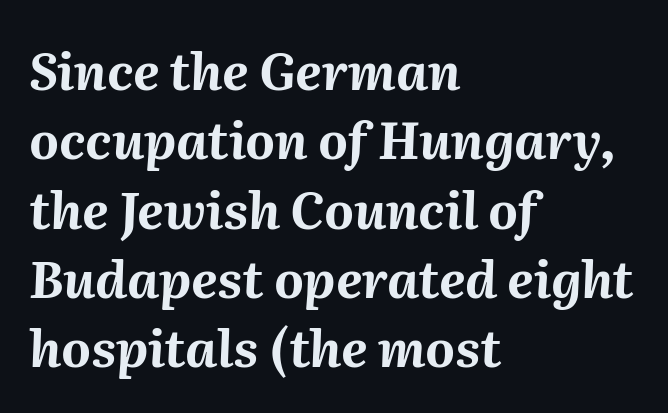
The image shows 51 px bold type, italic (leaning right); set left-aligned, normal line spacing (1.36x), normal letter spacing, not underlined; medium stroke contrast and a medium x-height.
